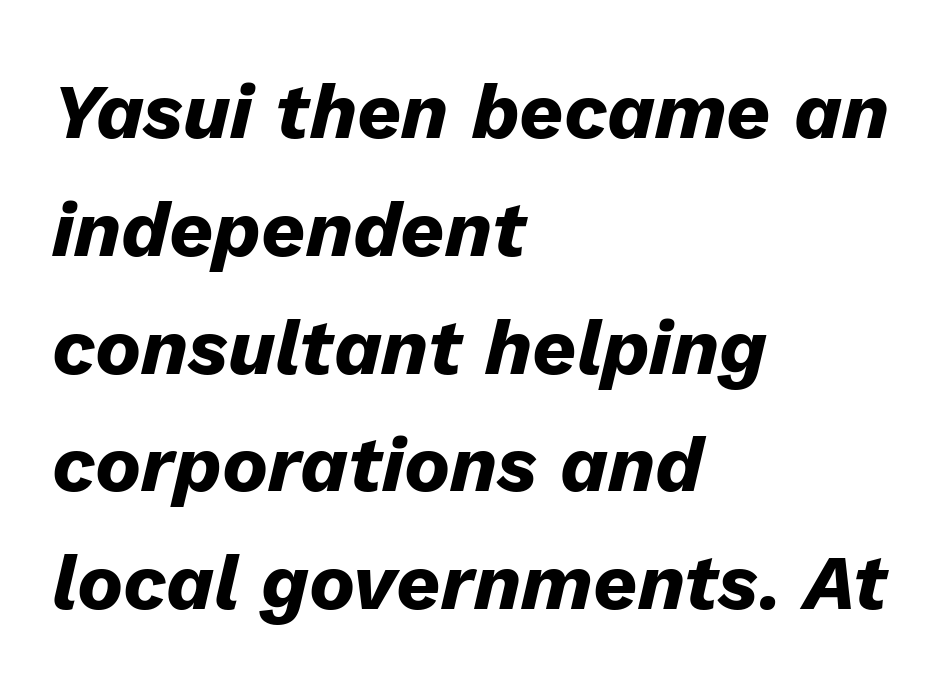
Q: Is the text bold? A: Yes.
Q: Is the text italic (slanted)? A: Yes, it leans right by about 13 degrees.
Q: Is the text underlined? A: No.
Q: How is the paragraph aligned? A: Left-aligned.
Q: Is the spacing between letters normal or unusually wide? A: Normal.
Q: Is the spacing between lines tight, normal or loose? A: Normal.
Q: Width (condensed, normal, or wide)? A: Normal.
Q: Stroke contrast? A: Low.
Q: x-height? A: Medium.
Q: Monospaced? A: No.
